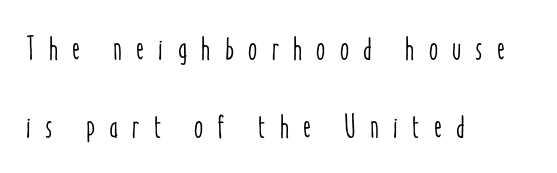
Is the block centered? No — it sits flush against the left margin. You could not count columns in this text — the font is proportionally spaced. Summary of vertical rhythm: relaxed, with wide interline spacing. Nope, not italic — everything's standing straight. Does extra space separate the letters? Yes, quite a lot of it.
